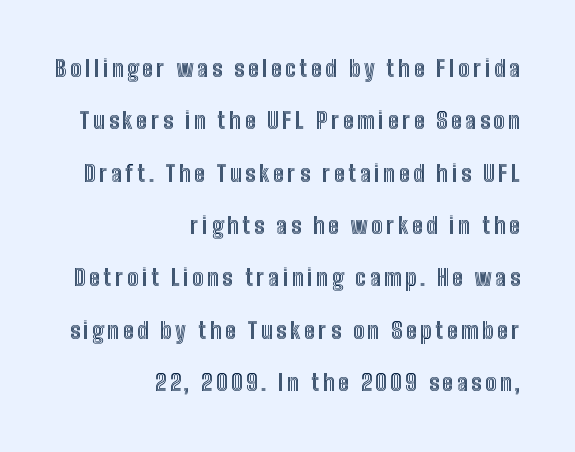
The letters stand straight up with perfectly vertical stems. Bare-footed words on every line. Casual observation: everything's shoved over to the right. Summary of vertical rhythm: relaxed, with wide interline spacing.
